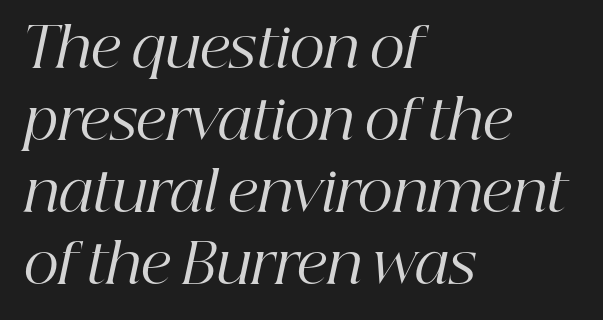
{"serif": "yes", "italic": "yes", "lean": "right", "slant_degrees": 12, "bold": "no", "weight": "regular", "width": "normal", "stroke_contrast": "high", "x_height": "medium", "monospaced": "no", "underline": "no", "align": "left", "line_spacing": "normal", "line_spacing_ratio": 1.31, "letter_spacing": "normal", "letter_spacing_em": 0.0, "glyph_px": 55}
